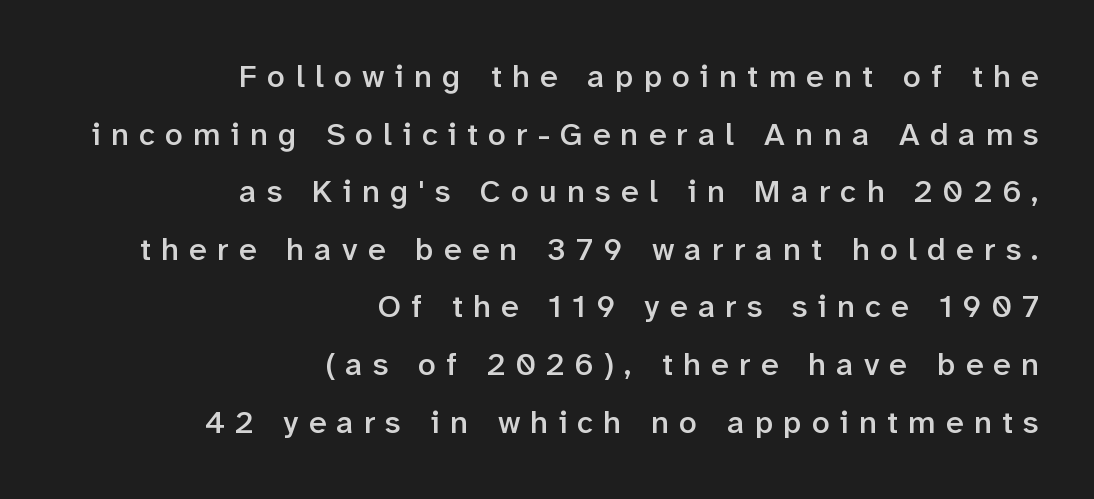
{"serif": "no", "italic": "no", "bold": "semi", "weight": "semibold", "width": "normal", "stroke_contrast": "low", "x_height": "medium", "monospaced": "no", "underline": "no", "align": "right", "line_spacing_ratio": 1.8, "letter_spacing": "wide", "letter_spacing_em": 0.32, "glyph_px": 32}
